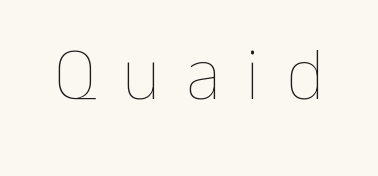
Q: Is the text bold? A: No.
Q: Is the text italic (slanted)? A: No, it is upright.
Q: Is the text underlined? A: No.
Q: Is the spacing between letters normal or unusually wide? A: Unusually wide.
Q: Width (condensed, normal, or wide)? A: Normal.
Q: Stroke contrast? A: Low.
Q: x-height? A: Medium.
Q: Monospaced? A: No.
